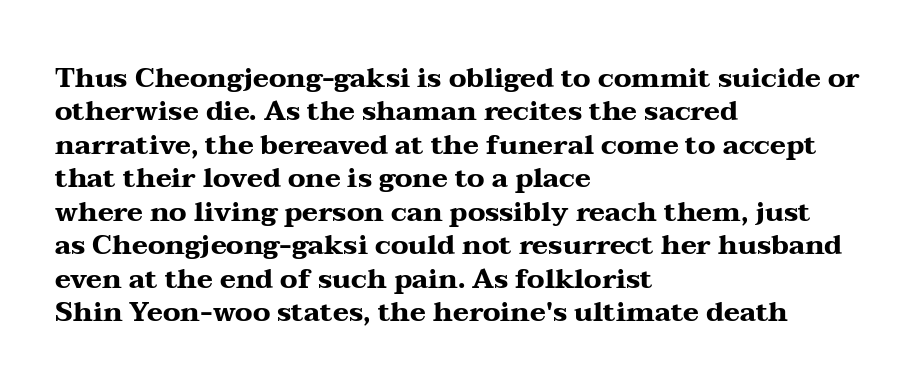
The image shows 27 px bold type, upright; set left-aligned, line spacing 1.24x, normal letter spacing, not underlined.
